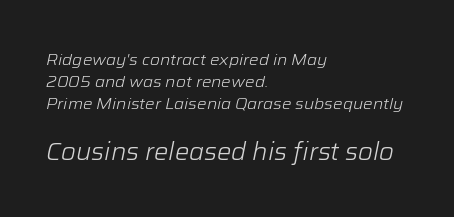
{"italic": "yes", "lean": "right", "slant_degrees": 12, "bold": "no", "underline": "no", "align": "left", "line_spacing": "normal", "line_spacing_ratio": 1.39, "letter_spacing": "normal", "letter_spacing_em": 0.0, "larger_block": "second", "size_ratio": 1.5, "glyph_px": 24}
